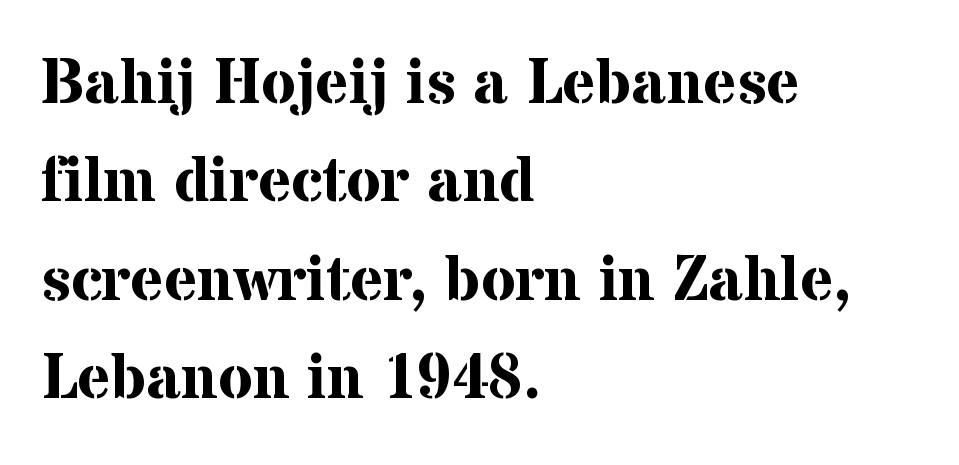
The image shows 63 px bold serif type, upright; set left-aligned, normal line spacing (1.56x), normal letter spacing, not underlined; medium stroke contrast and a medium x-height.
